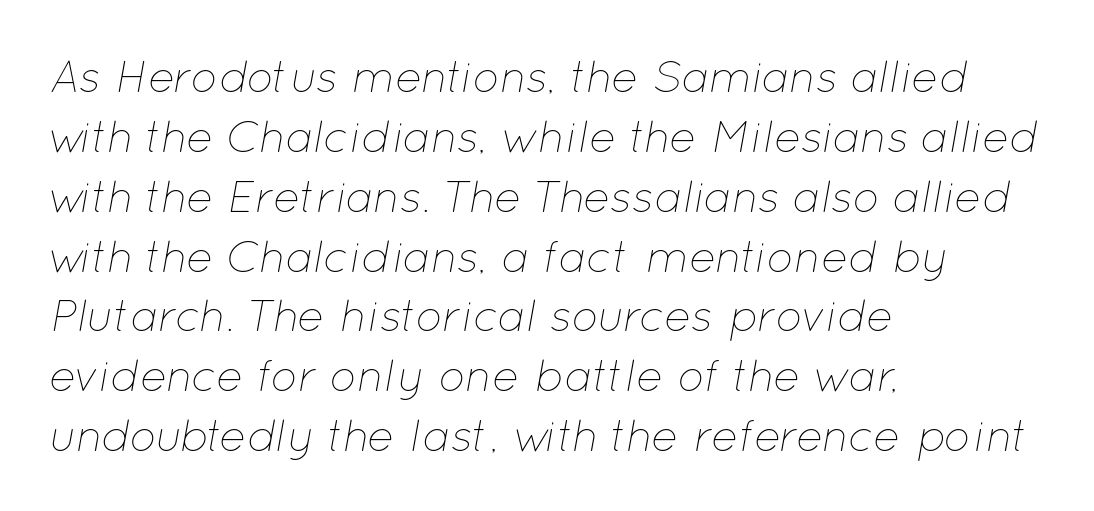
Is this a fixed-width face? No — the glyphs have proportional, varying widths. These lines were composed using italics. No extra ink here — the face is not bold. Is there much room between lines? A standard amount, neither cramped nor airy. Tracking value appears to be zero — textbook default spacing.
